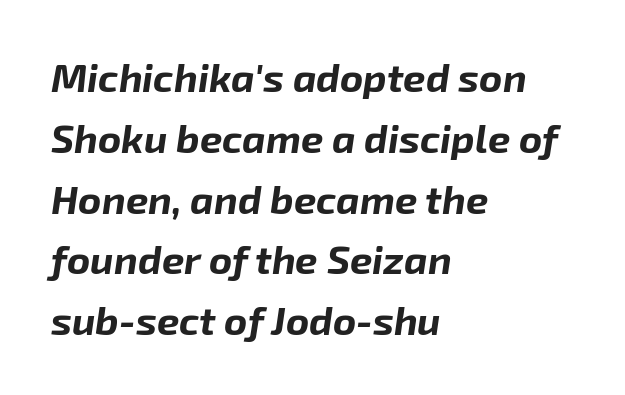
Yep, that's italic — everything's leaning. Short note: letters normally spaced. Leftover space on each line is placed entirely after the last word. Clear beneath every line of the passage.
